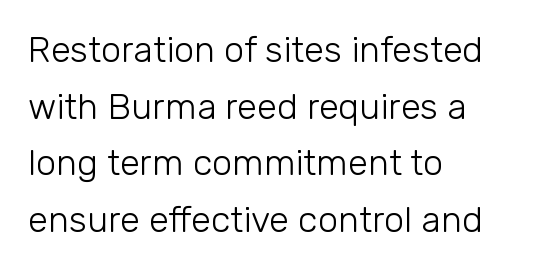
{"serif": "no", "italic": "no", "bold": "no", "weight": "light", "width": "normal", "stroke_contrast": "low", "x_height": "medium", "monospaced": "no", "underline": "no", "align": "left", "line_spacing": "normal", "line_spacing_ratio": 1.57, "letter_spacing": "normal", "letter_spacing_em": 0.0, "glyph_px": 36}
